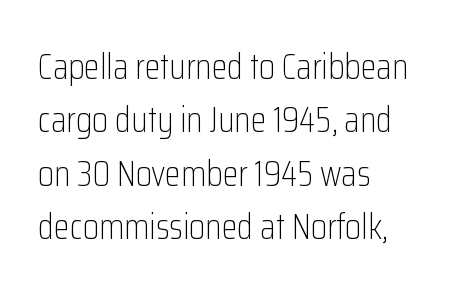
The image shows 36 px light, condensed sans-serif type, upright; set left-aligned, normal line spacing (1.48x), normal letter spacing, not underlined; low stroke contrast and a medium x-height.
